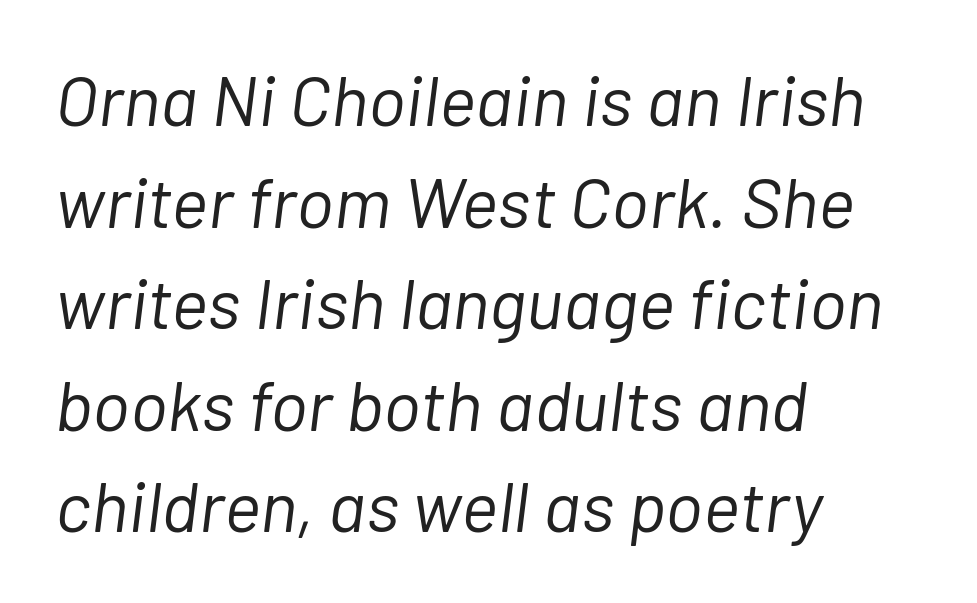
Between one letter and the next there's only the usual sliver of space. All the whitespace from short lines collects on the right. Weight: regular or lighter. The passage shown is typed in a proportional face where columns would drift.
